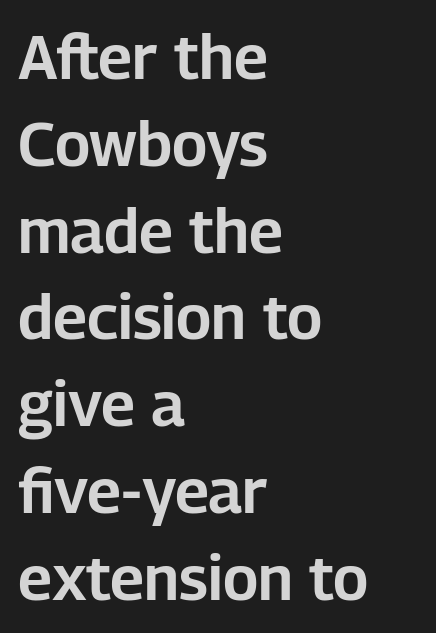
The leading is moderate, giving the passage an even texture. The letters advance in unequal steps, a hallmark of proportional type. Which margin do the lines hug? The left one — the right edge is uneven. Stroke terminals: plain, sans-serif. Descenders are the only things crossing below the line.
